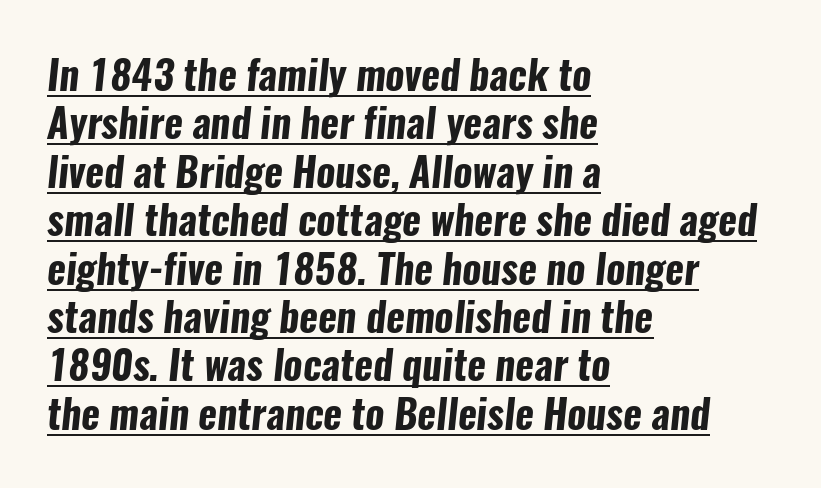
The image shows 40 px bold, condensed sans-serif type; set left-aligned, line spacing 1.21x, normal letter spacing, underlined; low stroke contrast and a medium x-height.
